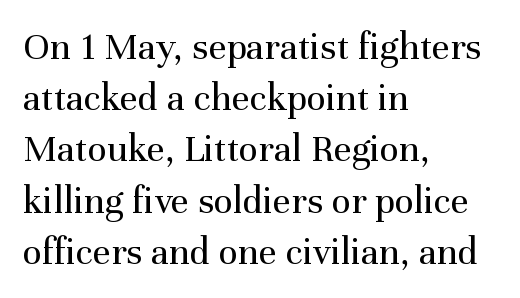
The passage shown is typed in a proportional face where columns would drift. The strokes carry an ordinary text weight at most. Short note: letters normally spaced. The typesetter chose a ragged-right arrangement here. The face used here is seriffed, in the tradition of book romans.
